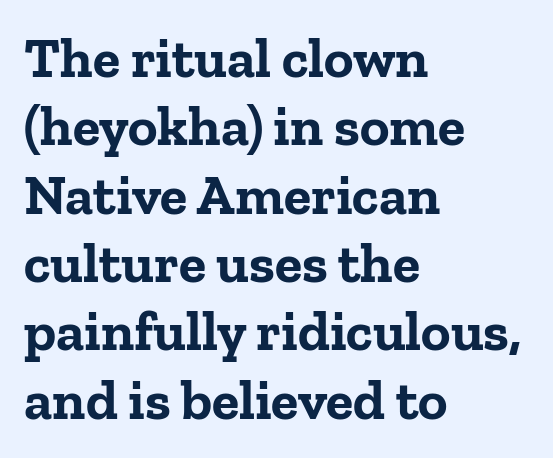
The image shows 56 px bold serif type, upright; set left-aligned, line spacing 1.22x, normal letter spacing, not underlined; low stroke contrast and a medium x-height.
